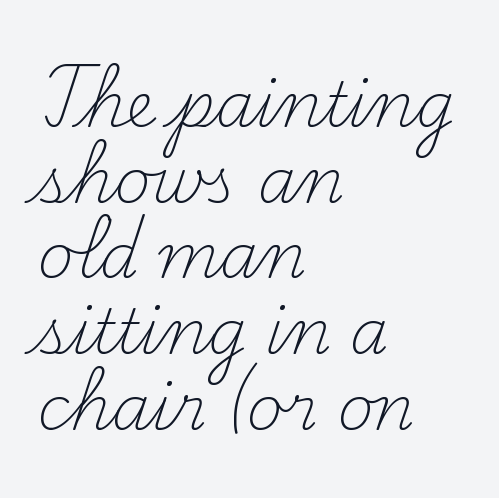
{"bold": "no", "weight": "light", "width": "normal", "stroke_contrast": "medium", "x_height": "small", "monospaced": "no", "underline": "no", "align": "left", "line_spacing_ratio": 1.22, "letter_spacing": "normal", "letter_spacing_em": 0.0, "glyph_px": 62}
